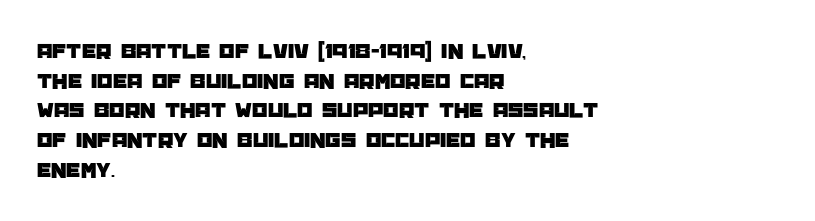
The image shows 22 px text type, upright; set left-aligned, normal line spacing (1.35x), normal letter spacing, not underlined.
